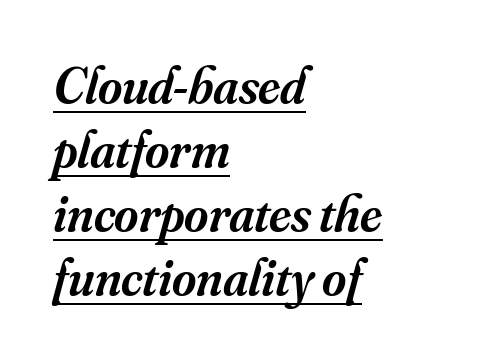
{"serif": "yes", "italic": "yes", "lean": "right", "slant_degrees": 16, "bold": "semi", "weight": "semibold", "width": "normal", "stroke_contrast": "medium", "x_height": "small", "monospaced": "no", "underline": "yes", "align": "left", "line_spacing_ratio": 1.23, "letter_spacing": "normal", "letter_spacing_em": 0.0, "glyph_px": 52}
